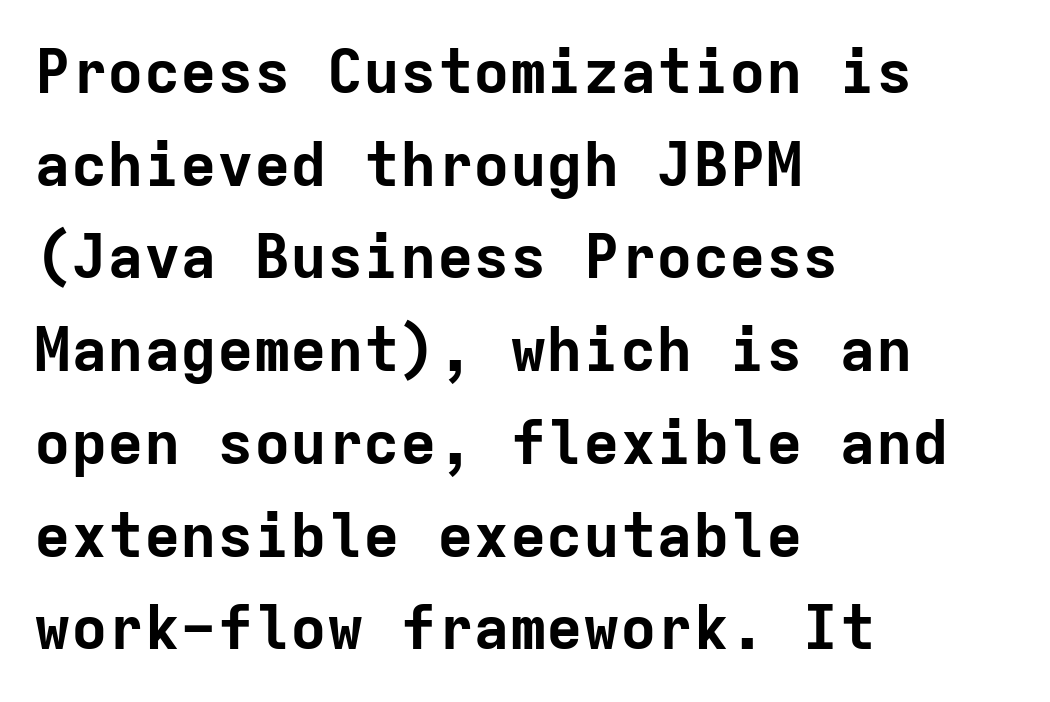
The image shows 61 px bold sans-serif type, upright, monospaced; set left-aligned, normal line spacing (1.52x), normal letter spacing, not underlined; low stroke contrast and a medium x-height.
